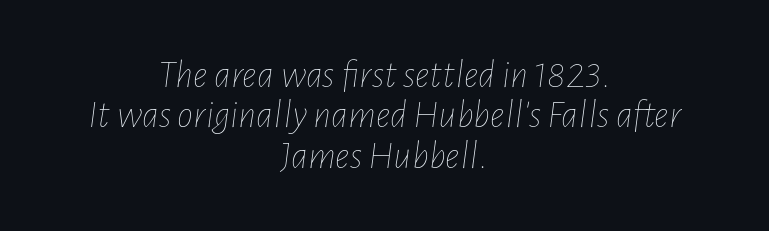
The image shows 40 px thin, condensed type, italic (leaning right); set centered, tight line spacing (1.01x), normal letter spacing, not underlined; low stroke contrast and a medium x-height.
